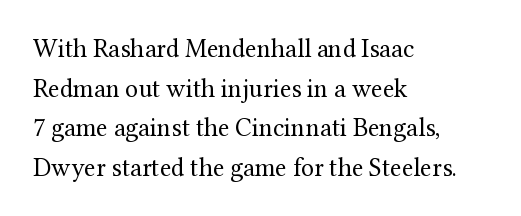
Q: Is the text bold? A: No.
Q: Is the text italic (slanted)? A: No, it is upright.
Q: Is the text underlined? A: No.
Q: How is the paragraph aligned? A: Left-aligned.
Q: Is the spacing between letters normal or unusually wide? A: Normal.
Q: Is the spacing between lines tight, normal or loose? A: Normal.
